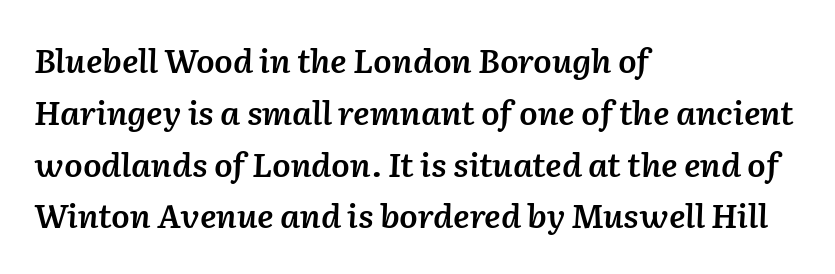
{"italic": "yes", "lean": "right", "slant_degrees": 2, "bold": "semi", "weight": "semibold", "width": "normal", "stroke_contrast": "low", "x_height": "medium", "monospaced": "no", "underline": "no", "align": "left", "line_spacing": "normal", "line_spacing_ratio": 1.57, "letter_spacing": "normal", "letter_spacing_em": 0.0, "glyph_px": 33}
